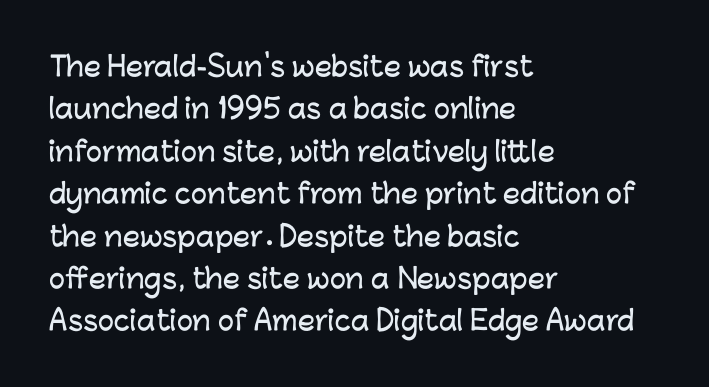
The image shows 27 px text type, upright; set left-aligned, normal line spacing (1.57x), normal letter spacing, not underlined.
